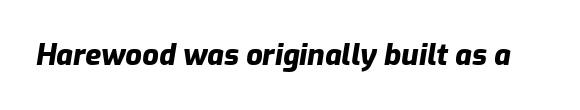
Is this a fixed-width face? No — the glyphs have proportional, varying widths. The strip under each line holds only bare page. The axis of the letterforms is tilted away from vertical. Chunky letters — that's bold for sure. You could call the tracking neutral — neither tight nor loose.
